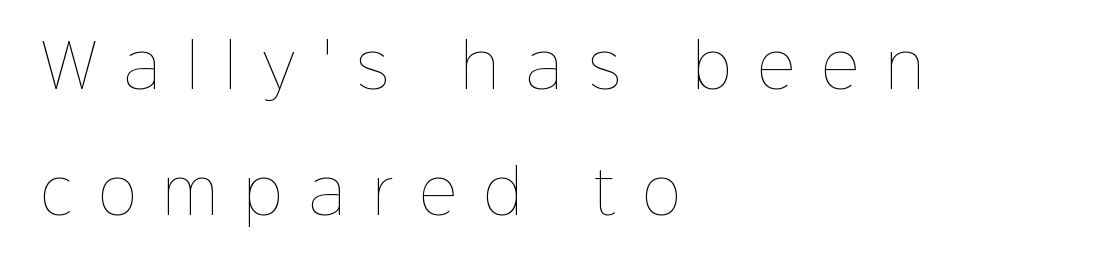
The image shows 59 px thin type, upright; set left-aligned, loose line spacing (2.14x), unusually wide letter spacing (+0.45 em), not underlined; low stroke contrast and a medium x-height.
